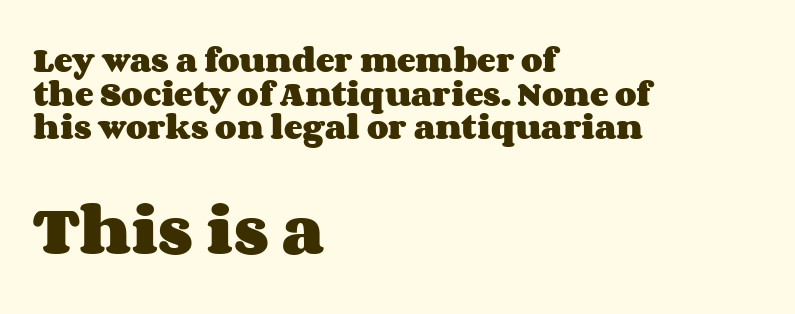
The letters stand straight up with perfectly vertical stems. Has an underline been added? It has not. Type size steps up from the first block to the second. A student would call this left alignment; a typographer would say flush left, rag right.
